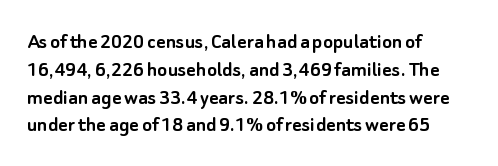
Q: Is the text italic (slanted)? A: No, it is upright.
Q: Is the text underlined? A: No.
Q: How is the paragraph aligned? A: Left-aligned.
Q: Is the spacing between letters normal or unusually wide? A: Normal.
